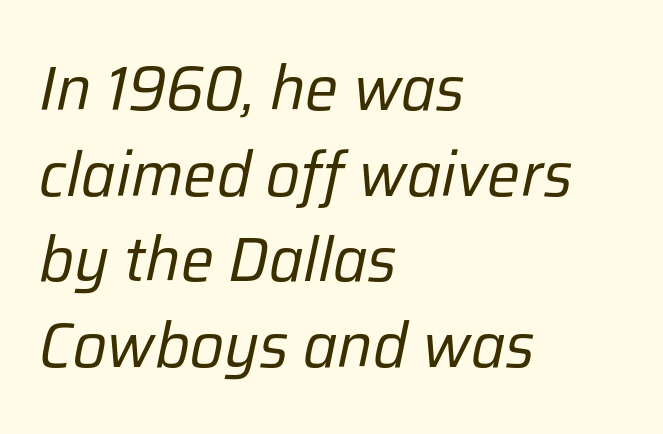
The image shows 62 px regular-weight type, italic (leaning right); set left-aligned, normal line spacing (1.38x), normal letter spacing, not underlined; low stroke contrast and a medium x-height.
